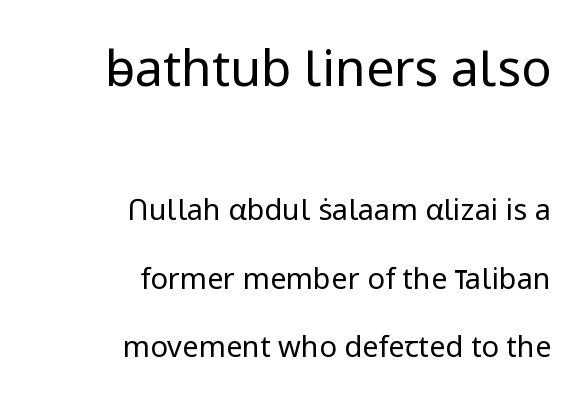
{"serif": "no", "italic": "no", "bold": "no", "weight": "regular", "width": "normal", "stroke_contrast": "low", "x_height": "medium", "monospaced": "no", "underline": "no", "align": "right", "line_spacing": "loose", "line_spacing_ratio": 2.35, "letter_spacing": "normal", "letter_spacing_em": 0.0, "larger_block": "first", "size_ratio": 1.72, "glyph_px": 50}
